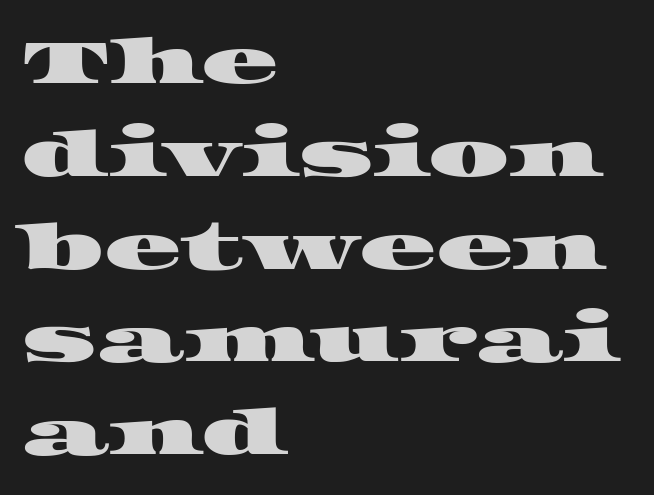
The image shows 64 px wide serif type; set left-aligned, normal line spacing (1.45x), normal letter spacing, not underlined; high stroke contrast and a large x-height.
